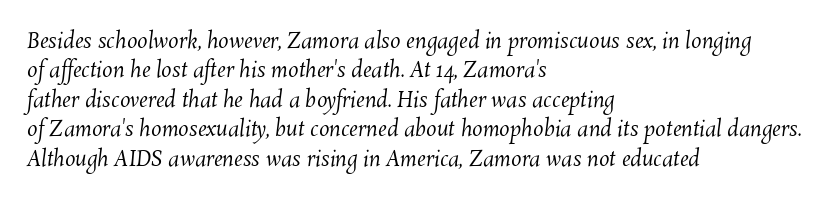
Q: Is the text bold? A: No.
Q: Is the text underlined? A: No.
Q: How is the paragraph aligned? A: Left-aligned.
Q: Is the spacing between letters normal or unusually wide? A: Normal.
Q: Is the spacing between lines tight, normal or loose? A: Normal.
